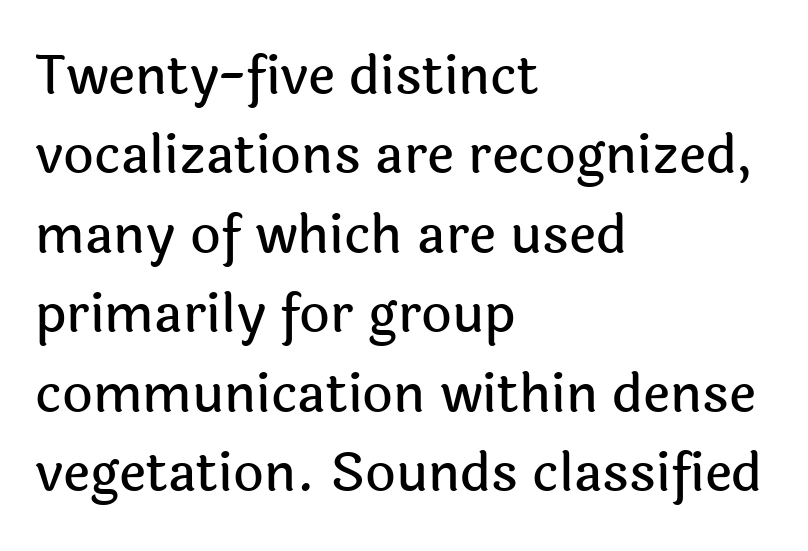
The image shows 53 px sans-serif type, upright; set left-aligned, normal line spacing (1.5x), normal letter spacing, not underlined; a medium x-height.
